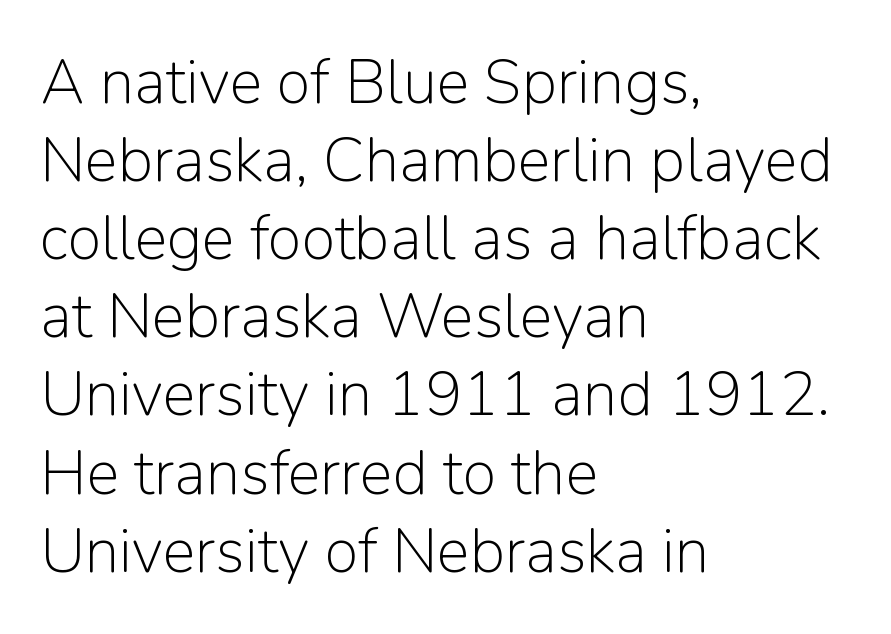
{"serif": "no", "italic": "no", "bold": "no", "weight": "light", "width": "normal", "stroke_contrast": "low", "x_height": "medium", "monospaced": "no", "underline": "no", "align": "left", "line_spacing": "normal", "line_spacing_ratio": 1.26, "letter_spacing": "normal", "letter_spacing_em": 0.0, "glyph_px": 62}
